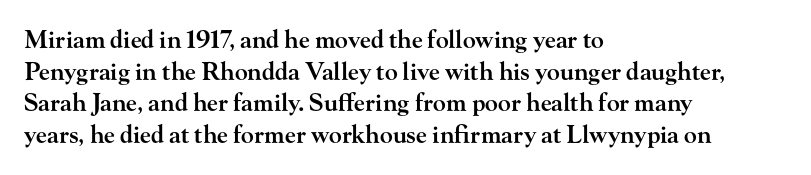
Q: Is the text bold? A: Semi-bold.
Q: Is the text italic (slanted)? A: No, it is upright.
Q: Is the text underlined? A: No.
Q: How is the paragraph aligned? A: Left-aligned.
Q: Is the spacing between letters normal or unusually wide? A: Normal.
Q: Is the spacing between lines tight, normal or loose? A: Normal.
